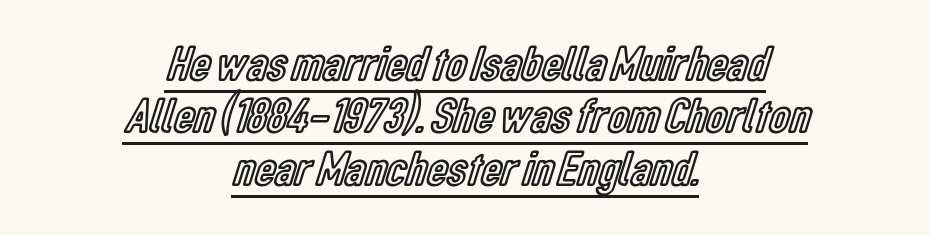
{"width": "condensed", "x_height": "medium", "monospaced": "no", "underline": "yes", "align": "center", "line_spacing": "tight", "line_spacing_ratio": 1.05, "letter_spacing": "normal", "letter_spacing_em": 0.0, "glyph_px": 50}
